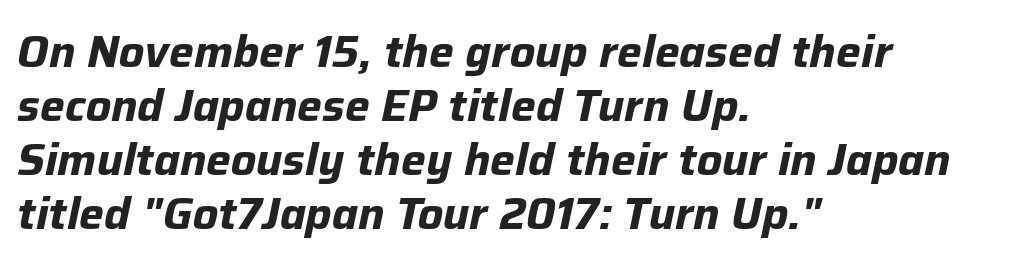
Q: Is the text bold? A: Yes.
Q: Is the text italic (slanted)? A: Yes, it leans right by about 12 degrees.
Q: Is the text underlined? A: No.
Q: How is the paragraph aligned? A: Left-aligned.
Q: Is the spacing between letters normal or unusually wide? A: Normal.
Q: Width (condensed, normal, or wide)? A: Normal.
Q: Stroke contrast? A: Low.
Q: x-height? A: Medium.
Q: Monospaced? A: No.
